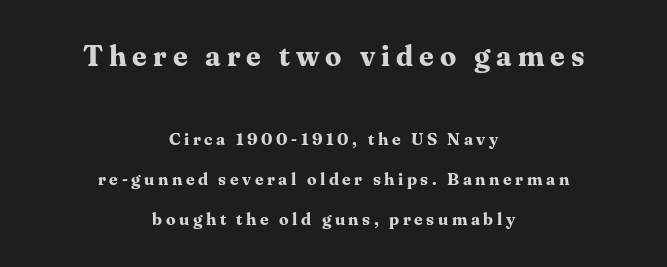
The image shows 29 px bold serif type, upright; set centered, loose line spacing (2.34x), unusually wide letter spacing (+0.21 em), not underlined; the first (top) block is 1.71x larger; medium stroke contrast and a medium x-height.
